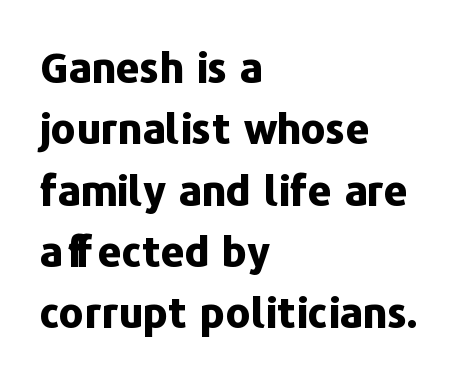
The image shows 42 px bold sans-serif type, upright; set left-aligned, normal line spacing (1.46x), normal letter spacing, not underlined; low stroke contrast and a medium x-height.
